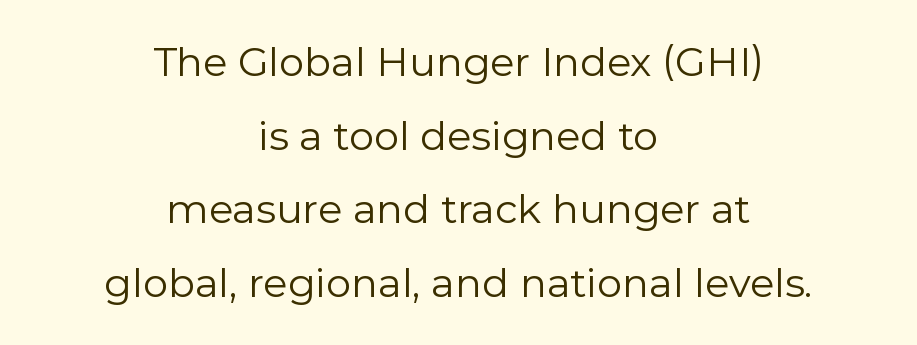
Q: Is the text bold? A: No.
Q: Is the text italic (slanted)? A: No, it is upright.
Q: Is the typeface a serif or a sans-serif typeface? A: Sans-serif.
Q: Is the text underlined? A: No.
Q: How is the paragraph aligned? A: Centered.
Q: Is the spacing between letters normal or unusually wide? A: Normal.
Q: Width (condensed, normal, or wide)? A: Normal.
Q: Stroke contrast? A: Low.
Q: x-height? A: Medium.
Q: Monospaced? A: No.
